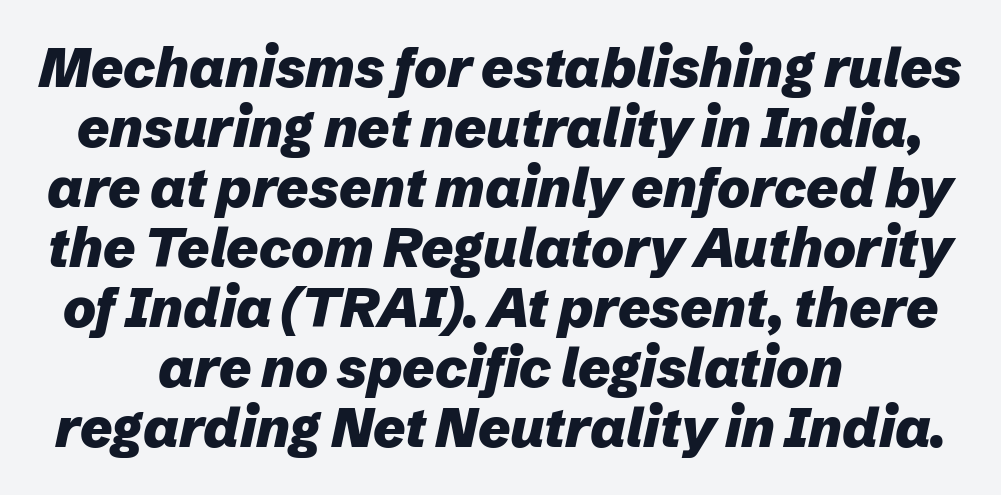
The lines are quadded center. The passage shown is typed in a proportional face where columns would drift. The specimen omits any rule beneath the text block's lines. Vertical spacing — tight.
